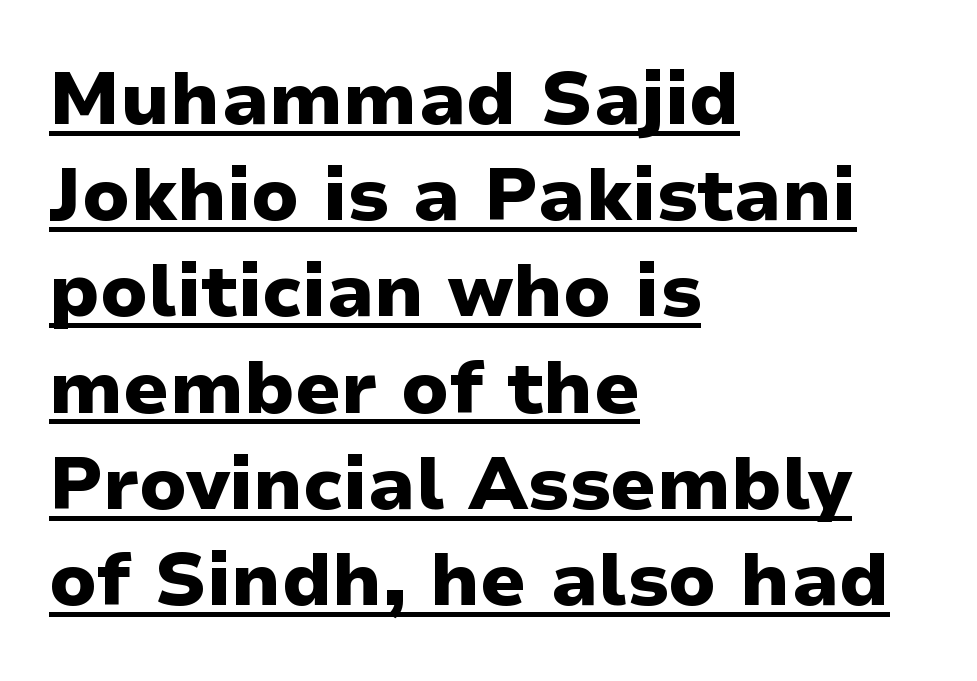
Q: Is the text bold? A: Yes.
Q: Is the text italic (slanted)? A: No, it is upright.
Q: Is the typeface a serif or a sans-serif typeface? A: Sans-serif.
Q: Is the text underlined? A: Yes.
Q: How is the paragraph aligned? A: Left-aligned.
Q: Is the spacing between letters normal or unusually wide? A: Normal.
Q: Is the spacing between lines tight, normal or loose? A: Normal.
Q: Width (condensed, normal, or wide)? A: Normal.
Q: Stroke contrast? A: Low.
Q: x-height? A: Medium.
Q: Monospaced? A: No.
